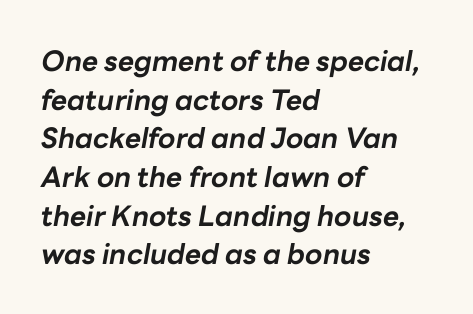
The image shows 28 px bold type, italic (leaning right); set left-aligned, normal line spacing (1.38x), normal letter spacing, not underlined; low stroke contrast and a medium x-height.
